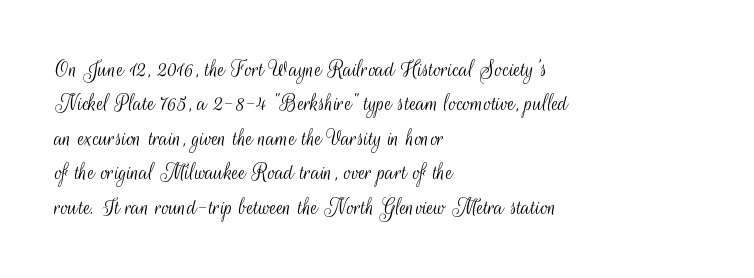
{"bold": "no", "underline": "no", "align": "left", "line_spacing": "normal", "line_spacing_ratio": 1.38, "letter_spacing": "normal", "letter_spacing_em": 0.0, "glyph_px": 25}
